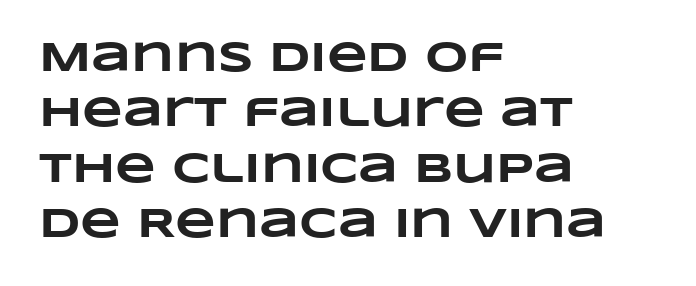
The image shows 42 px heavy, wide type; set left-aligned, normal line spacing (1.32x), normal letter spacing, not underlined; low stroke contrast and a large x-height.
